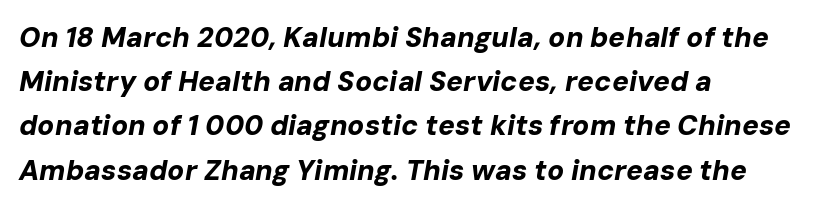
The image shows 28 px bold type, italic (leaning right); set left-aligned, normal line spacing (1.58x), normal letter spacing, not underlined; low stroke contrast and a medium x-height.
